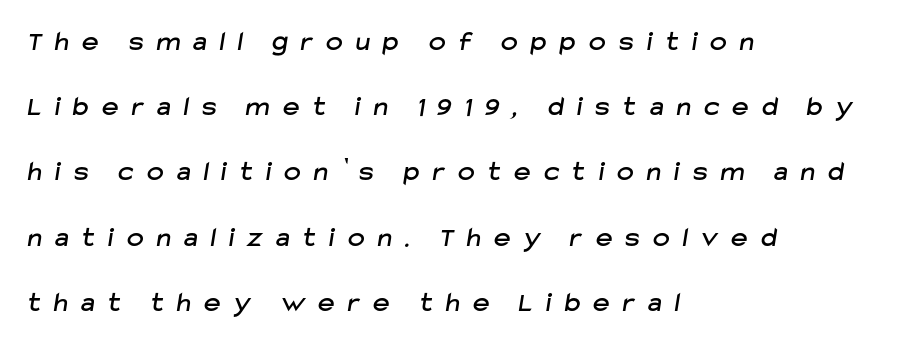
{"serif": "no", "width": "normal", "stroke_contrast": "low", "x_height": "medium", "monospaced": "no", "underline": "no", "align": "left", "line_spacing": "loose", "line_spacing_ratio": 2.33, "letter_spacing": "wide", "letter_spacing_em": 0.48, "glyph_px": 28}
